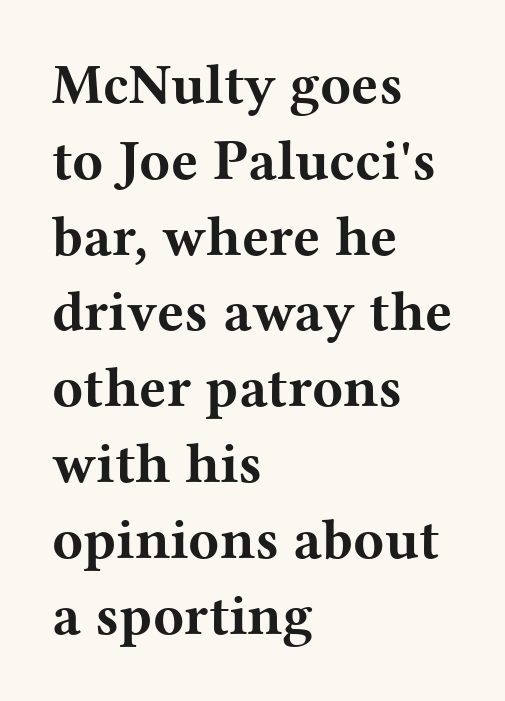
Does the type have serifs? Yes, each stem ends in a small foot. This rendering uses left alignment, leaving the right contour irregular. Weight check: bold — yes, fully. The rendering uses natural spacing where letterforms have individual widths.
